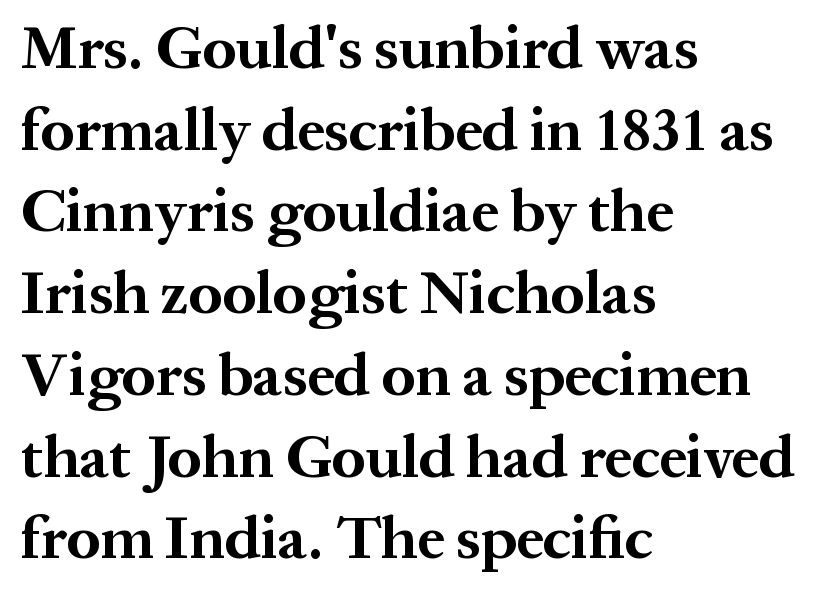
{"serif": "yes", "italic": "no", "bold": "yes", "weight": "bold", "width": "normal", "stroke_contrast": "medium", "x_height": "medium", "monospaced": "no", "underline": "no", "align": "left", "line_spacing": "normal", "line_spacing_ratio": 1.34, "letter_spacing": "normal", "letter_spacing_em": 0.0, "glyph_px": 61}
